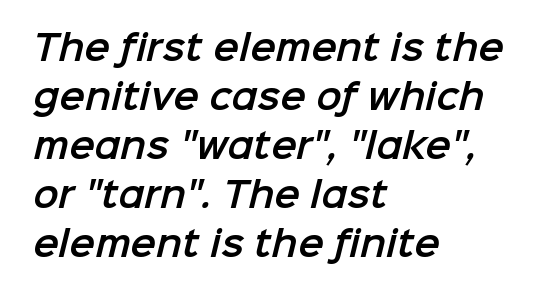
Q: Is the typeface a serif or a sans-serif typeface? A: Sans-serif.
Q: Is the text underlined? A: No.
Q: How is the paragraph aligned? A: Left-aligned.
Q: Is the spacing between letters normal or unusually wide? A: Normal.
Q: Is the spacing between lines tight, normal or loose? A: Normal.
Q: Width (condensed, normal, or wide)? A: Normal.
Q: Stroke contrast? A: Low.
Q: x-height? A: Medium.
Q: Monospaced? A: No.
